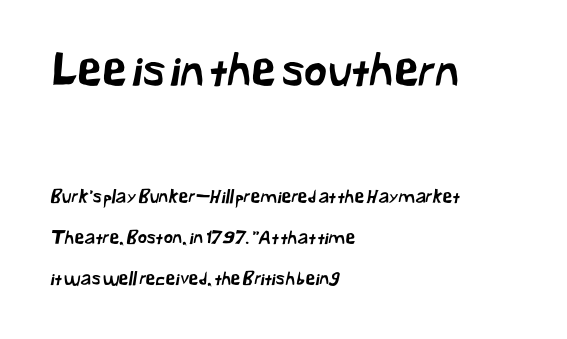
{"serif": "no", "width": "normal", "stroke_contrast": "low", "x_height": "medium", "monospaced": "no", "underline": "no", "align": "left", "line_spacing": "loose", "line_spacing_ratio": 2.27, "letter_spacing": "normal", "letter_spacing_em": 0.0, "larger_block": "first", "size_ratio": 2.5, "glyph_px": 45}
